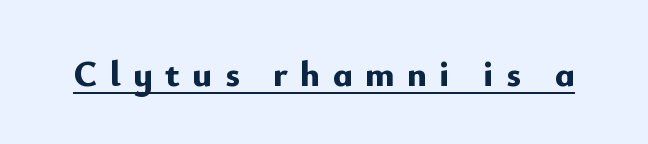
Weight check: bold — yes, fully. Letter spacing: wide. Characters remain perfectly vertical along every line. The passage shown is typeset with a sans-serif family.
